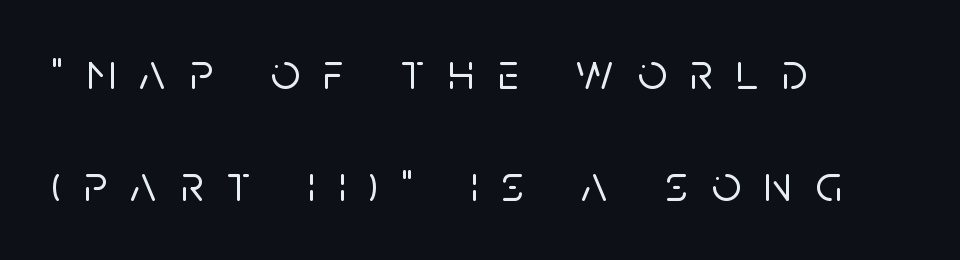
The image shows 51 px sans-serif type, upright; set left-aligned, loose line spacing (2.19x), unusually wide letter spacing (+0.46 em), not underlined; low stroke contrast and a large x-height.
